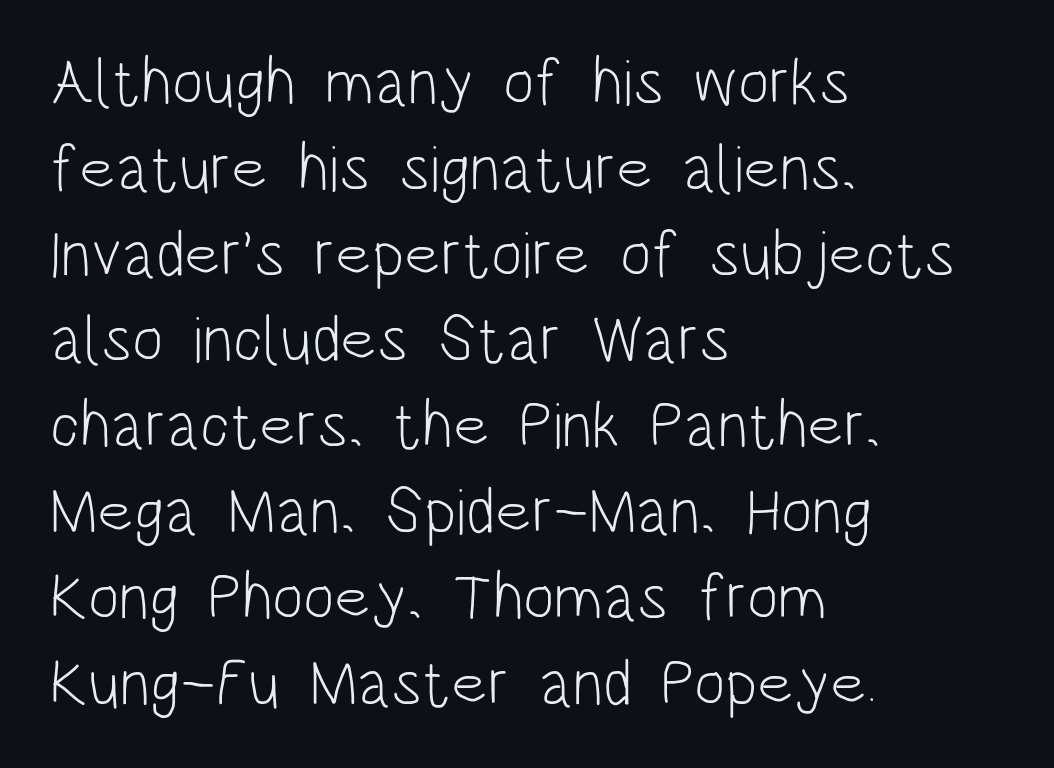
Q: Is the text bold? A: No.
Q: Is the text italic (slanted)? A: No, it is upright.
Q: Is the typeface a serif or a sans-serif typeface? A: Sans-serif.
Q: Is the text underlined? A: No.
Q: How is the paragraph aligned? A: Left-aligned.
Q: Is the spacing between letters normal or unusually wide? A: Normal.
Q: Is the spacing between lines tight, normal or loose? A: Normal.
Q: Width (condensed, normal, or wide)? A: Condensed.
Q: Stroke contrast? A: Low.
Q: x-height? A: Large.
Q: Monospaced? A: No.
